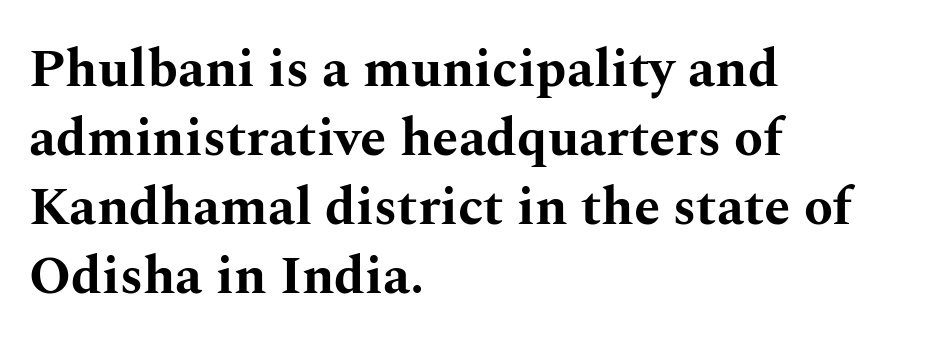
The image shows 53 px bold, wide serif type, upright; set left-aligned, normal line spacing (1.3x), normal letter spacing, not underlined; medium stroke contrast and a medium x-height.
